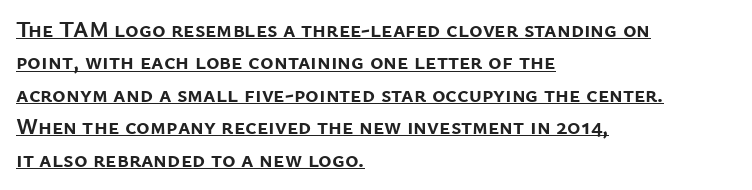
{"italic": "no", "bold": "yes", "underline": "yes", "align": "left", "line_spacing": "normal", "line_spacing_ratio": 1.41, "letter_spacing": "normal", "letter_spacing_em": 0.0, "glyph_px": 23}
